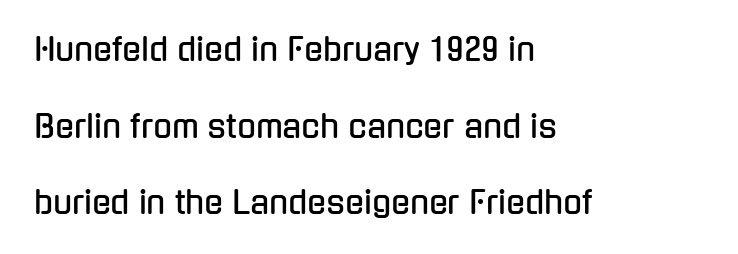
{"serif": "no", "italic": "no", "width": "condensed", "stroke_contrast": "low", "x_height": "medium", "monospaced": "no", "underline": "no", "align": "left", "line_spacing": "loose", "line_spacing_ratio": 2.47, "letter_spacing": "normal", "letter_spacing_em": 0.0, "glyph_px": 31}
